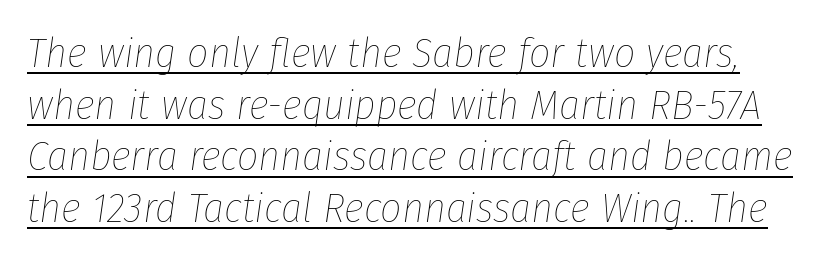
The image shows 42 px thin, condensed type, italic (leaning right); set line spacing 1.23x, normal letter spacing, underlined; low stroke contrast and a medium x-height.
